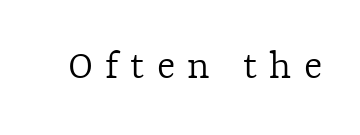
{"italic": "no", "bold": "no", "weight": "light", "width": "normal", "x_height": "medium", "monospaced": "no", "underline": "no", "letter_spacing": "wide", "letter_spacing_em": 0.28, "glyph_px": 43}
